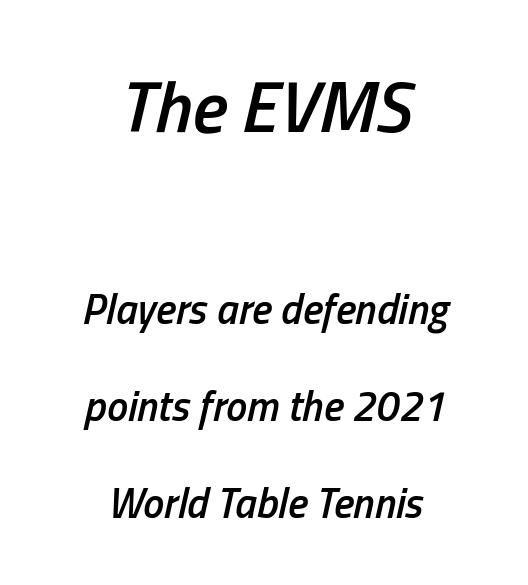
{"italic": "yes", "lean": "right", "slant_degrees": 13, "bold": "semi", "weight": "semibold", "width": "condensed", "stroke_contrast": "low", "x_height": "medium", "monospaced": "no", "underline": "no", "align": "center", "line_spacing": "loose", "line_spacing_ratio": 2.31, "letter_spacing": "normal", "letter_spacing_em": 0.0, "larger_block": "first", "size_ratio": 1.74, "glyph_px": 73}
